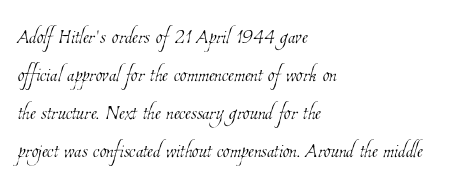
Ink coverage per letter is moderate at most. Descender tails drop into unmarked territory. The line-height multiplier appears to be the usual default. Is the block centered? No — it sits flush against the left margin.
